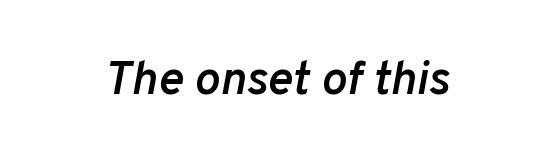
The image shows 48 px semibold type, italic (leaning right); set normal letter spacing, not underlined; low stroke contrast and a medium x-height.
